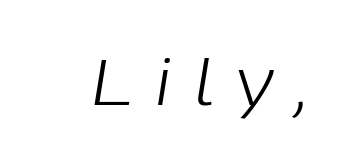
Q: Is the text bold? A: No.
Q: Is the text italic (slanted)? A: Yes, it leans right by about 9 degrees.
Q: Is the text underlined? A: No.
Q: Is the spacing between letters normal or unusually wide? A: Unusually wide.
Q: Width (condensed, normal, or wide)? A: Normal.
Q: Stroke contrast? A: Low.
Q: x-height? A: Medium.
Q: Monospaced? A: No.
